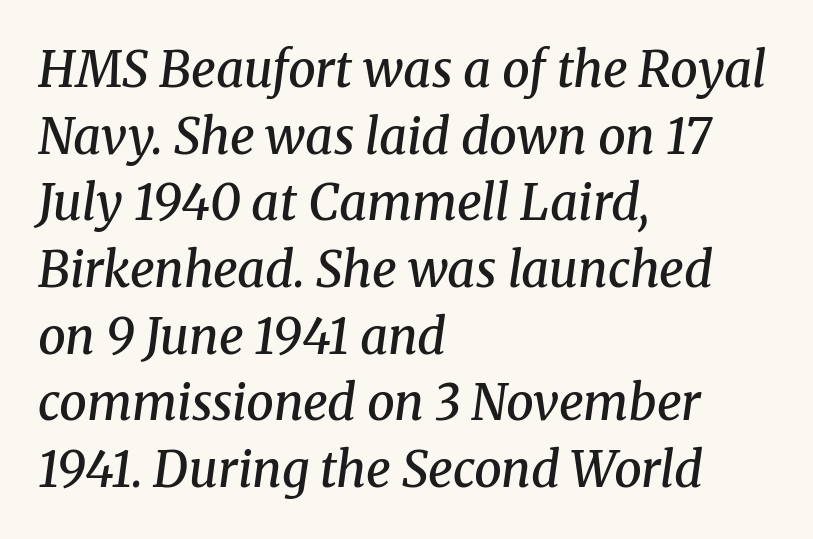
Q: Is the text bold? A: Semi-bold.
Q: Is the text italic (slanted)? A: Yes, it leans right by about 8 degrees.
Q: Is the typeface a serif or a sans-serif typeface? A: Serif.
Q: Is the text underlined? A: No.
Q: How is the paragraph aligned? A: Left-aligned.
Q: Is the spacing between letters normal or unusually wide? A: Normal.
Q: Is the spacing between lines tight, normal or loose? A: Normal.
Q: Width (condensed, normal, or wide)? A: Normal.
Q: Stroke contrast? A: Medium.
Q: x-height? A: Medium.
Q: Monospaced? A: No.
